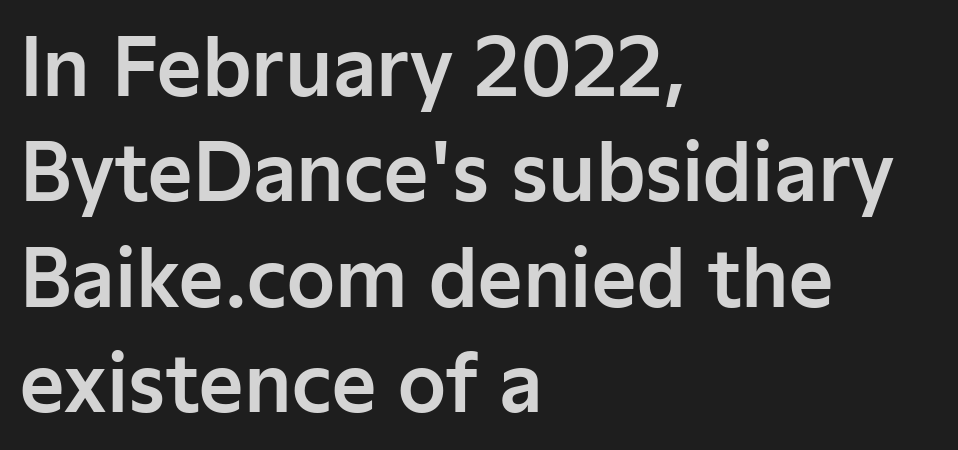
The image shows 77 px sans-serif type, upright; set left-aligned, normal line spacing (1.37x), normal letter spacing, not underlined; low stroke contrast and a medium x-height.
